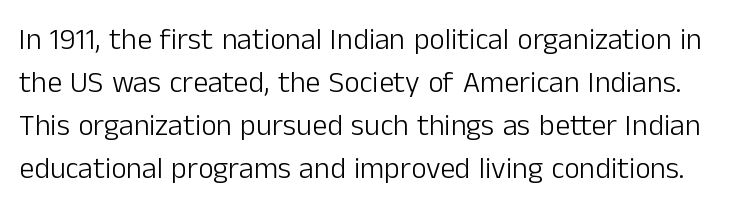
Do the characters align in a grid? No, the font is proportional. In terms of letterspacing, this is plain default setting. A typesetter would call this leading conventional body-copy spacing. Stroke mass is kept to a normal reading level or below. No feet cap the strokes, marking this as sans-serif type.
